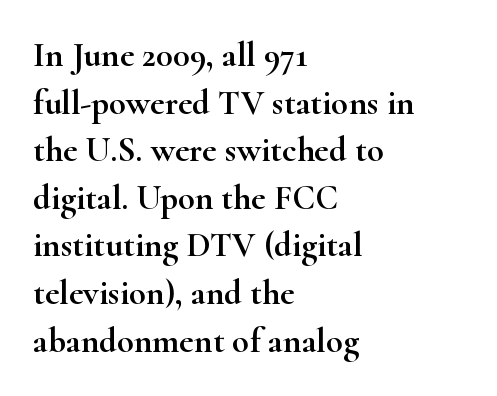
{"serif": "yes", "italic": "no", "width": "wide", "stroke_contrast": "high", "x_height": "small", "monospaced": "no", "underline": "no", "align": "left", "line_spacing": "normal", "line_spacing_ratio": 1.36, "letter_spacing": "normal", "letter_spacing_em": 0.0, "glyph_px": 35}
